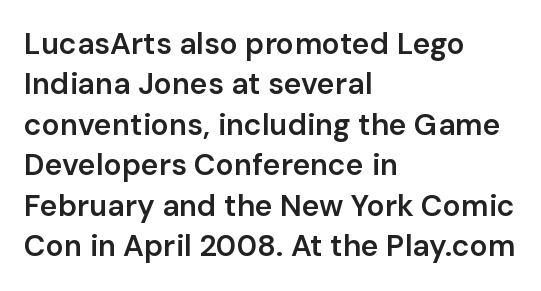
{"serif": "no", "italic": "no", "bold": "semi", "weight": "semibold", "width": "normal", "stroke_contrast": "low", "x_height": "medium", "monospaced": "no", "underline": "no", "align": "left", "line_spacing": "normal", "line_spacing_ratio": 1.35, "letter_spacing": "normal", "letter_spacing_em": 0.0, "glyph_px": 30}
